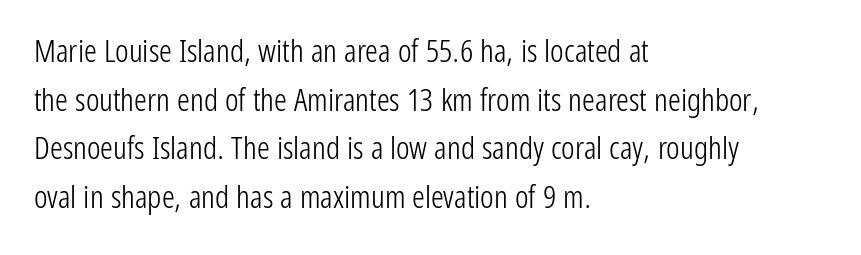
The image shows 32 px light, condensed sans-serif type, upright; set left-aligned, normal line spacing (1.52x), normal letter spacing, not underlined; low stroke contrast and a medium x-height.
